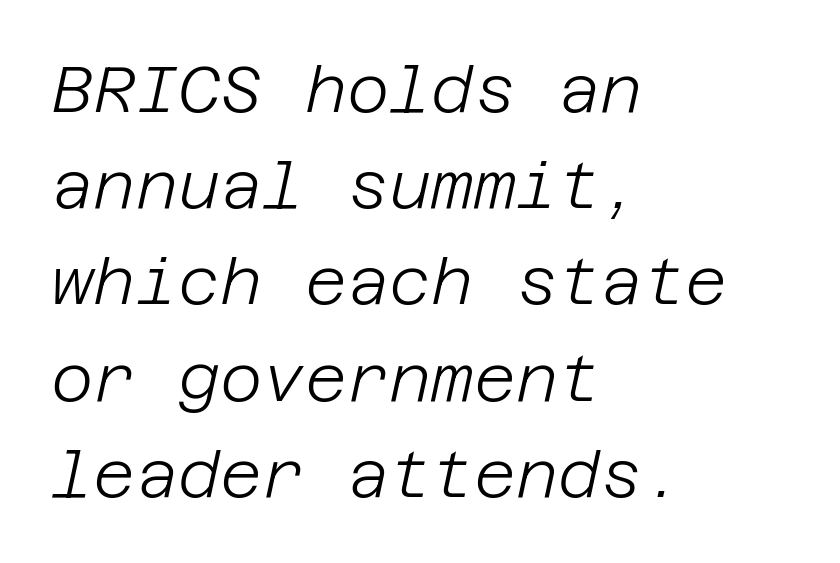
The zone under the glyphs is completely vacant. Stem width sits at or under what a default text font uses. This sample is left-justified, so line endings fall wherever the words run out. Notice how the stems are inclined rather than vertical — that's the hallmark of italics.
